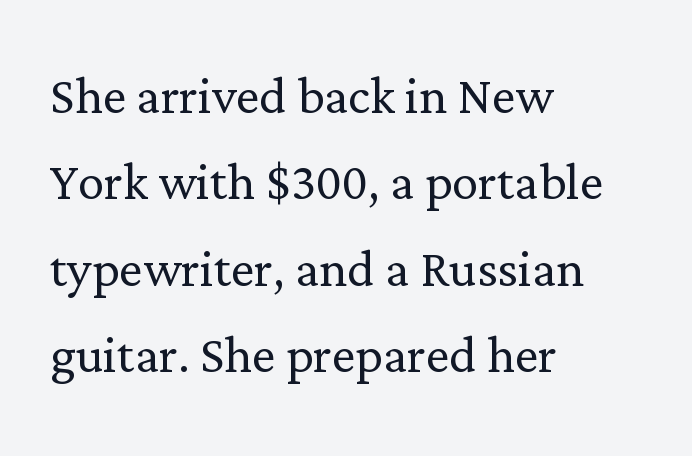
{"serif": "yes", "italic": "no", "bold": "no", "weight": "light", "width": "normal", "stroke_contrast": "low", "x_height": "medium", "monospaced": "no", "underline": "no", "align": "left", "line_spacing": "normal", "line_spacing_ratio": 1.31, "letter_spacing": "normal", "letter_spacing_em": 0.0, "glyph_px": 66}
